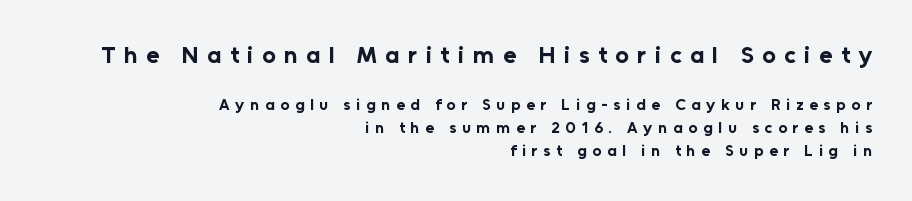
Q: Is the text bold? A: Yes.
Q: Is the text italic (slanted)? A: No, it is upright.
Q: Is the text underlined? A: No.
Q: How is the paragraph aligned? A: Right-aligned.
Q: Is the spacing between letters normal or unusually wide? A: Unusually wide.
Q: Is the spacing between lines tight, normal or loose? A: Normal.
Q: Which block of text is set in a larger size, the first (top) or the second (bottom)? A: The first (top) one.
